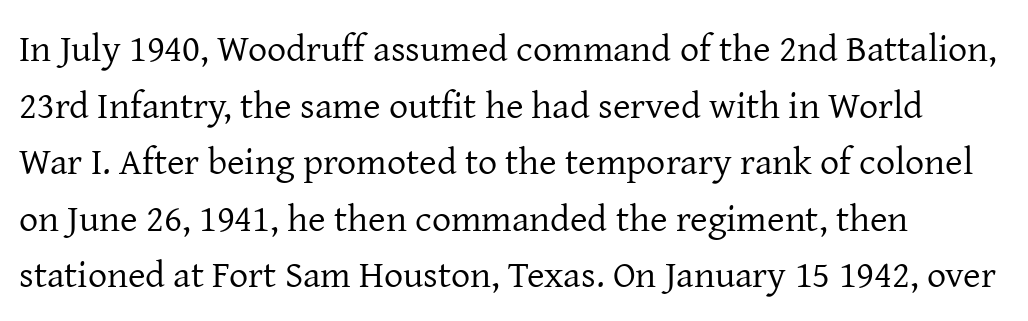
A typesetter would call this leading conventional body-copy spacing. One-word summary of the alignment: left. Observe the serifs anchoring each vertical stroke in this sample. Ordinary non-slanted type is in use.
